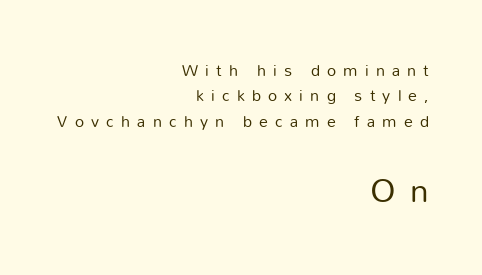
Q: Is the text bold? A: No.
Q: Is the text italic (slanted)? A: No, it is upright.
Q: Is the typeface a serif or a sans-serif typeface? A: Sans-serif.
Q: Is the text underlined? A: No.
Q: How is the paragraph aligned? A: Right-aligned.
Q: Is the spacing between letters normal or unusually wide? A: Unusually wide.
Q: Is the spacing between lines tight, normal or loose? A: Normal.
Q: Which block of text is set in a larger size, the first (top) or the second (bottom)? A: The second (bottom) one.
Q: Width (condensed, normal, or wide)? A: Normal.
Q: Stroke contrast? A: Low.
Q: x-height? A: Medium.
Q: Monospaced? A: No.
